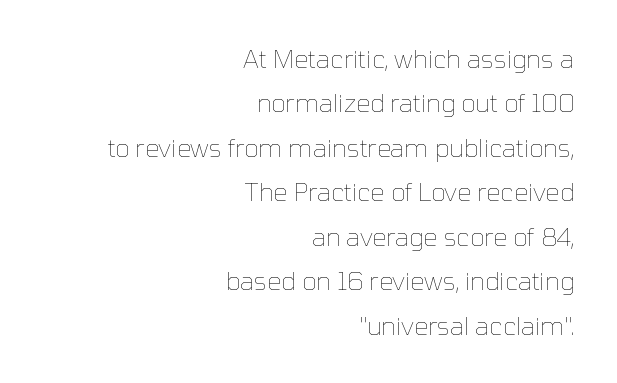
Q: Is the text bold? A: No.
Q: Is the text italic (slanted)? A: No, it is upright.
Q: Is the text underlined? A: No.
Q: How is the paragraph aligned? A: Right-aligned.
Q: Is the spacing between letters normal or unusually wide? A: Normal.
